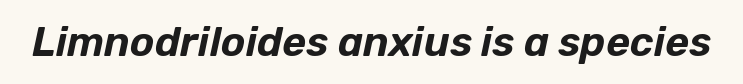
Compared with typical body copy, the letter spacing here is the same. Rendered with sloped, italic letterforms. The glyphs are unaccompanied by any horizontal stroke below them. Here the designer chose a conventional face with non-uniform glyph widths.
